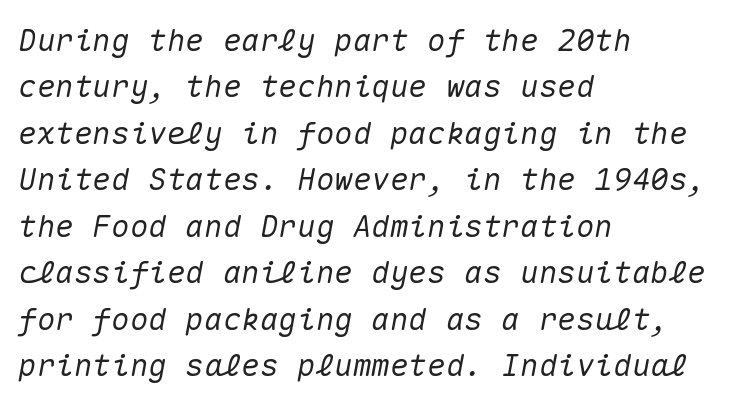
Bare-footed words on every line. Glyph-to-glyph distance matches everyday printed text. The face used here is monospaced, like something from a code editor. The passage shown leans; its letterforms are oblique. Is there much room between lines? A standard amount, neither cramped nor airy.
